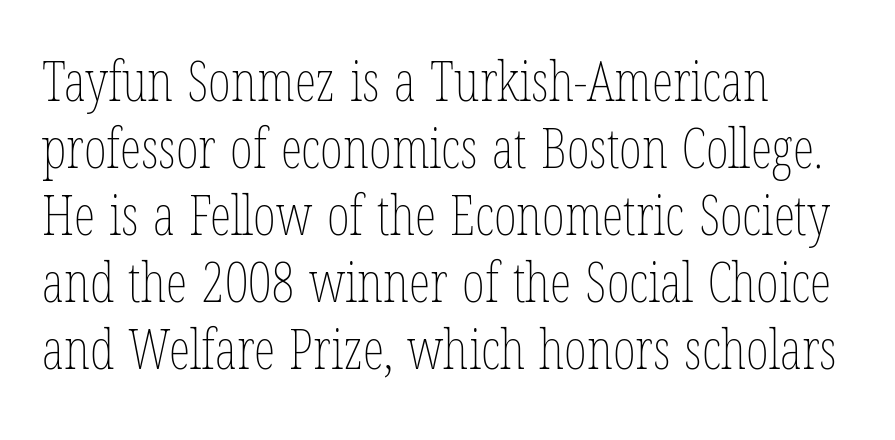
The image shows 55 px thin, condensed type, upright; set left-aligned, line spacing 1.22x, normal letter spacing, not underlined; low stroke contrast and a medium x-height.
